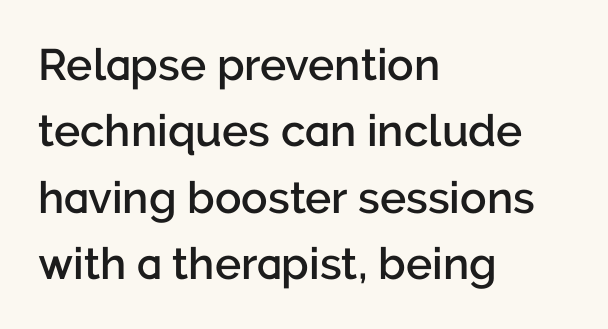
The type sits square on the baseline with zero lean. Looks like regular typesetting: each glyph gets only the width it needs. Where is the straight margin? On the left. What's the leading like? Ordinary, nothing unusual. You could call the tracking neutral — neither tight nor loose.
